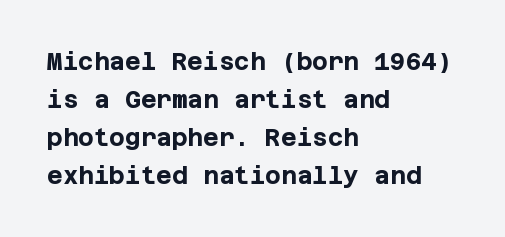
The image shows 24 px bold type, upright; set left-aligned, normal line spacing (1.58x), normal letter spacing, not underlined.
